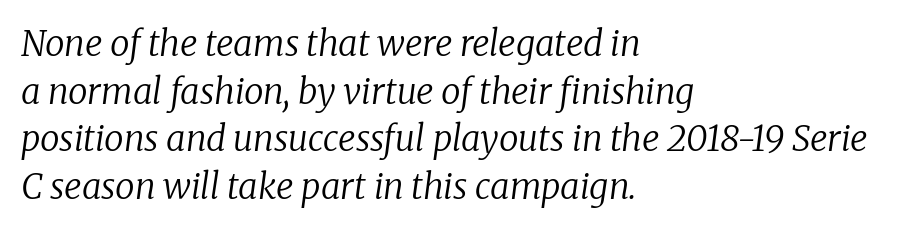
The image shows 35 px regular-weight serif type, italic (leaning right); set left-aligned, normal line spacing (1.36x), normal letter spacing, not underlined; low stroke contrast and a medium x-height.
